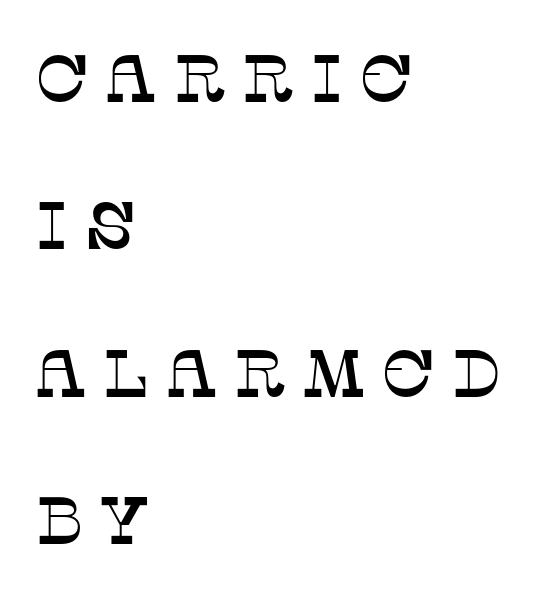
Do the characters align in a grid? No, the font is proportional. The face used here is rendered with a markedly widened letterfit. The rendering anchors every line to the left-hand side. Nobody drew a line under any word here.
